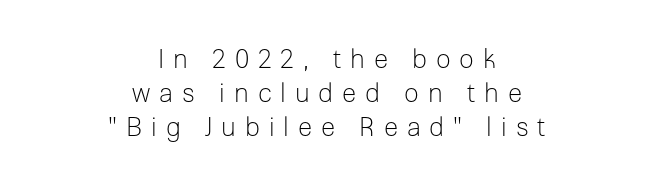
Q: Is the text bold? A: No.
Q: Is the text italic (slanted)? A: No, it is upright.
Q: Is the text underlined? A: No.
Q: How is the paragraph aligned? A: Centered.
Q: Is the spacing between letters normal or unusually wide? A: Unusually wide.
Q: Is the spacing between lines tight, normal or loose? A: Normal.
